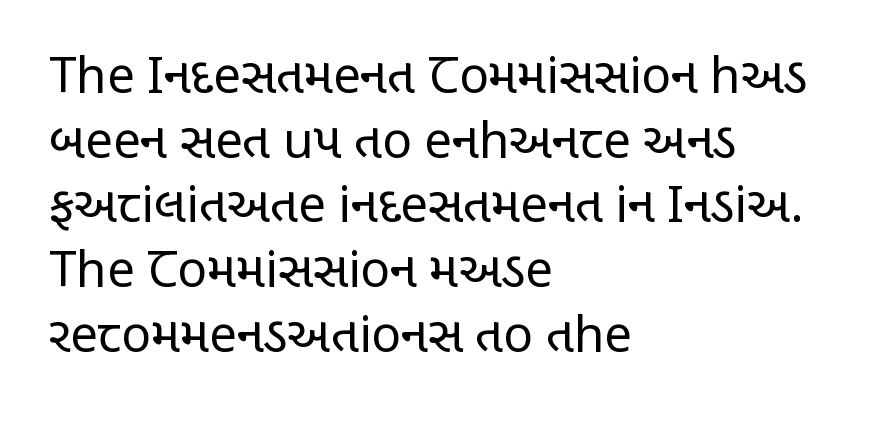
Q: Is the text bold? A: No.
Q: Is the text italic (slanted)? A: No, it is upright.
Q: Is the typeface a serif or a sans-serif typeface? A: Sans-serif.
Q: Is the text underlined? A: No.
Q: How is the paragraph aligned? A: Left-aligned.
Q: Is the spacing between letters normal or unusually wide? A: Normal.
Q: Is the spacing between lines tight, normal or loose? A: Normal.
Q: Width (condensed, normal, or wide)? A: Condensed.
Q: Stroke contrast? A: Low.
Q: x-height? A: Large.
Q: Monospaced? A: No.
